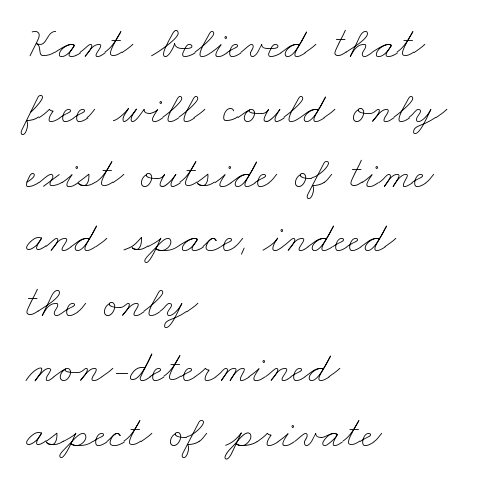
Q: Is the text bold? A: No.
Q: Is the text underlined? A: No.
Q: How is the paragraph aligned? A: Left-aligned.
Q: Is the spacing between letters normal or unusually wide? A: Normal.
Q: Is the spacing between lines tight, normal or loose? A: Normal.
Q: Width (condensed, normal, or wide)? A: Wide.
Q: Stroke contrast? A: Low.
Q: x-height? A: Small.
Q: Monospaced? A: No.
